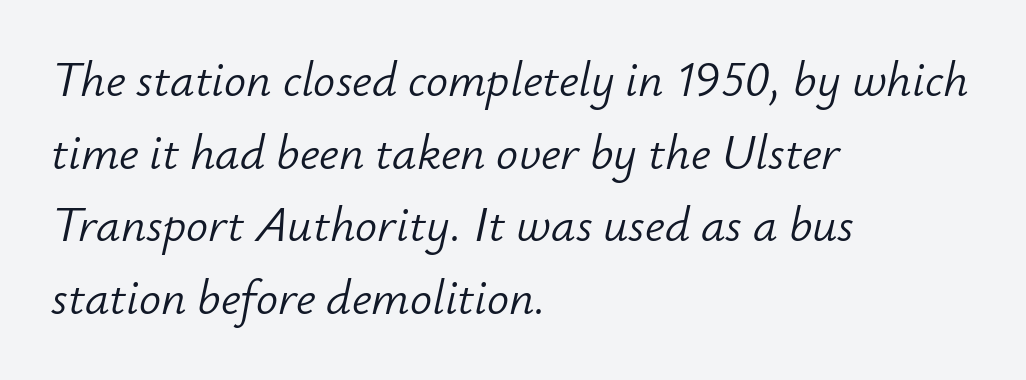
The image shows 49 px light type, italic (leaning right); set left-aligned, normal line spacing (1.48x), normal letter spacing, not underlined; low stroke contrast and a small x-height.
